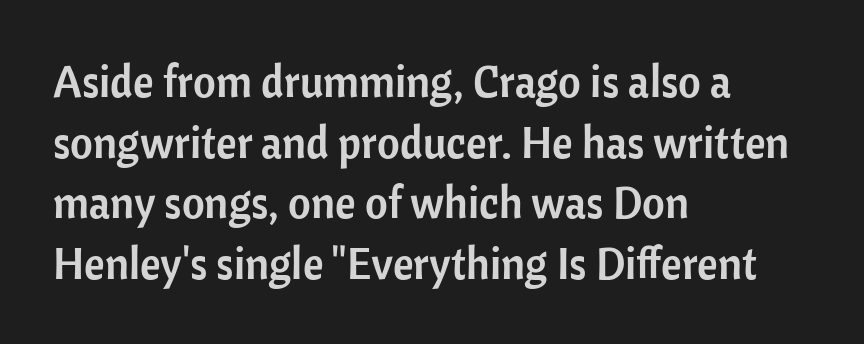
Leading matches the norm, producing a regular column. Every character sits straight up, as roman type does. The characters display no serif detailing; their extremities are plain. Underlining? Definitely not there.
